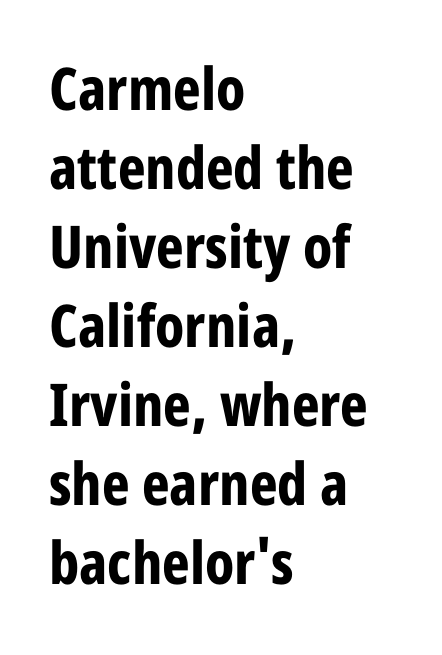
Pretty heavy lettering here — definitely bold. What stands out about the letter spacing? Nothing — it is the standard amount. In CSS terms this would be text-align: left. The zone under the glyphs is completely vacant. Normally led — the rows are evenly, conventionally spaced.
